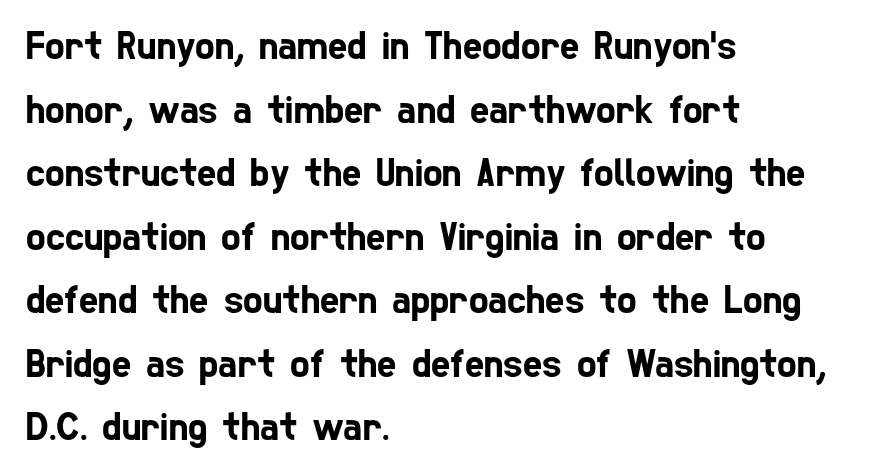
{"serif": "no", "width": "condensed", "stroke_contrast": "low", "x_height": "medium", "monospaced": "no", "underline": "no", "align": "left", "line_spacing": "normal", "line_spacing_ratio": 1.55, "letter_spacing": "normal", "letter_spacing_em": 0.0, "glyph_px": 41}
